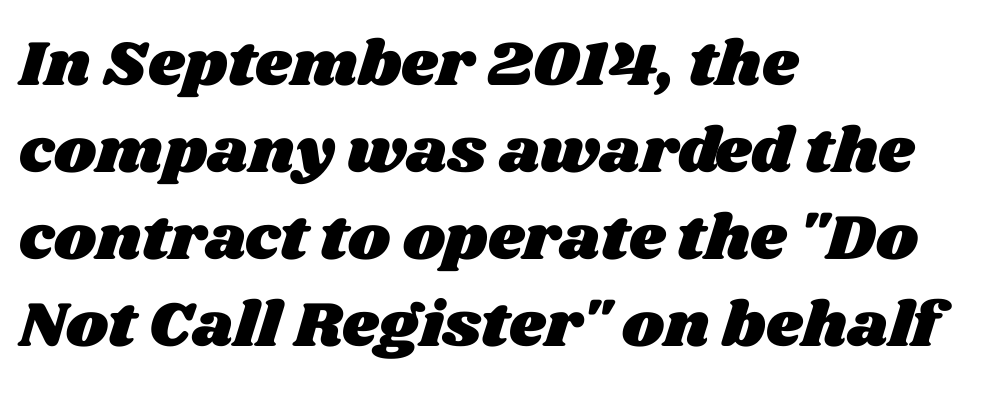
{"width": "wide", "stroke_contrast": "medium", "x_height": "large", "monospaced": "no", "underline": "no", "align": "left", "line_spacing": "normal", "line_spacing_ratio": 1.36, "letter_spacing": "normal", "letter_spacing_em": 0.0, "glyph_px": 64}
